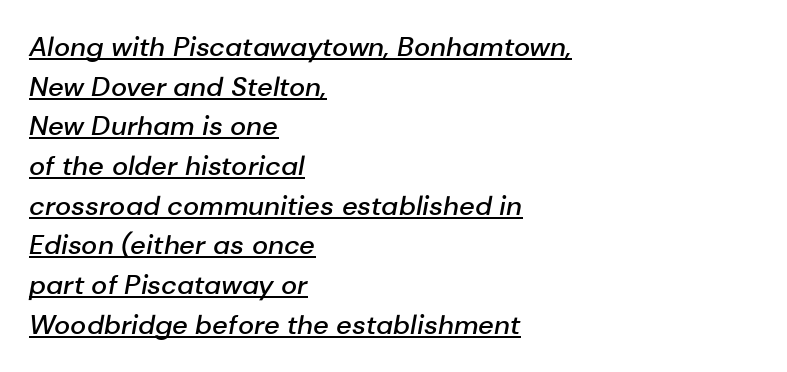
The image shows 27 px text type, italic (leaning right); set left-aligned, normal line spacing (1.47x), normal letter spacing, underlined.
